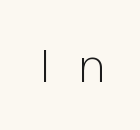
The image shows 52 px light sans-serif type, upright; set unusually wide letter spacing (+0.47 em), not underlined; low stroke contrast and a medium x-height.
